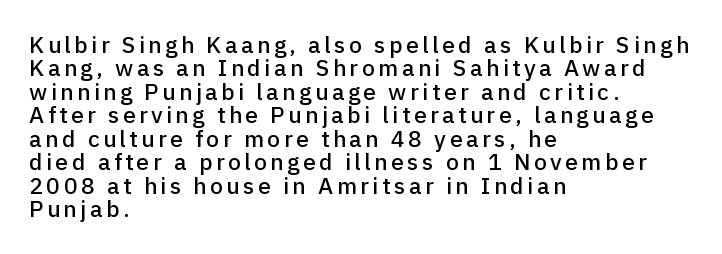
{"italic": "no", "underline": "no", "align": "left", "line_spacing": "tight", "line_spacing_ratio": 1.02, "glyph_px": 23}
